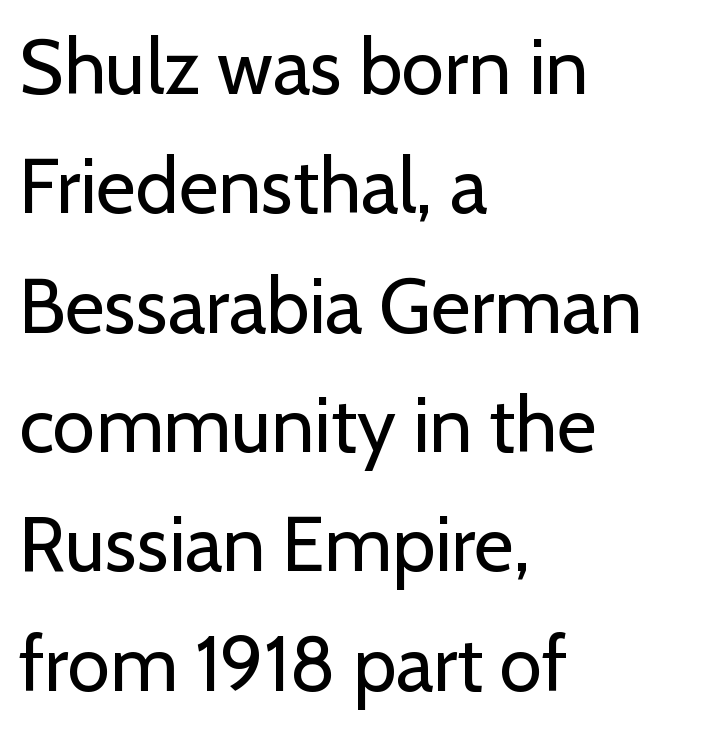
The image shows 77 px regular-weight sans-serif type, upright; set left-aligned, normal line spacing (1.55x), normal letter spacing, not underlined; low stroke contrast and a medium x-height.
